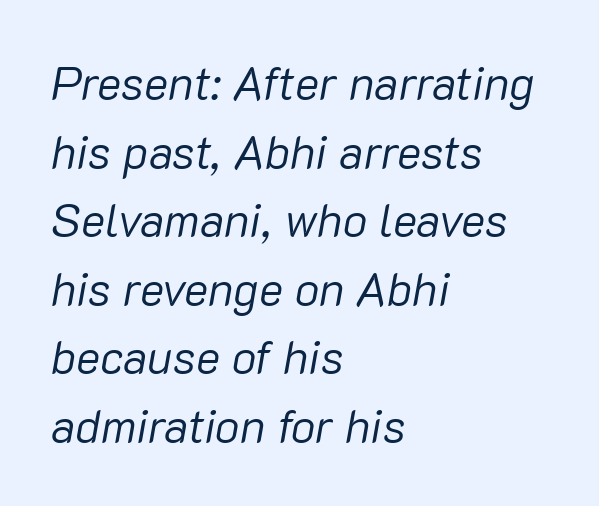
The face used here is rendered with its standard letterfit. Do the characters align in a grid? No, the font is proportional. The cut favours lightness, reaching ordinary text weight at its darkest. Normally led — the rows are evenly, conventionally spaced. Check the space under the baseline: it is left empty. If you drew a line through each stem, it would be angled.
